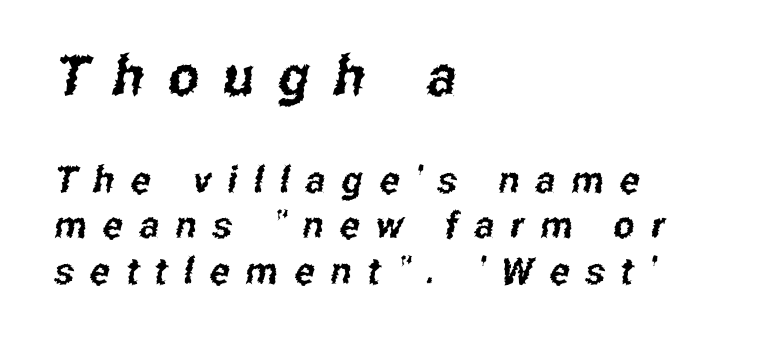
The font family rendered here belongs to the sans-serif group. Just letters on the line, the space beneath them empty. In this sample the first text group is rendered at the bigger scale. Left-aligned paragraph, ragged on the right.
